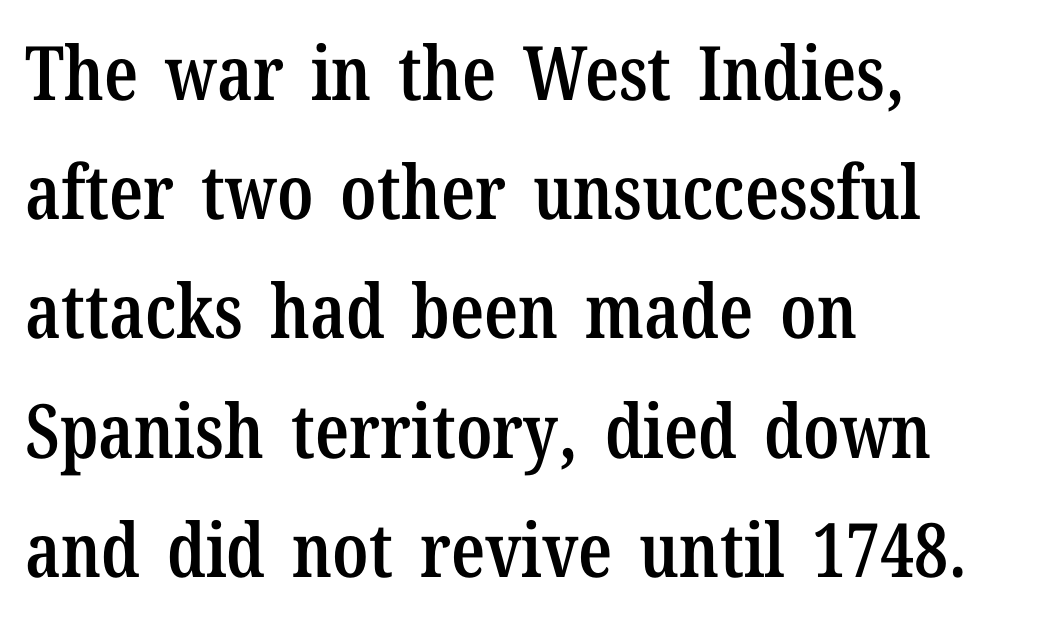
{"serif": "yes", "italic": "no", "bold": "semi", "weight": "semibold", "width": "condensed", "stroke_contrast": "low", "x_height": "medium", "monospaced": "no", "underline": "no", "align": "left", "line_spacing": "normal", "line_spacing_ratio": 1.59, "letter_spacing": "normal", "letter_spacing_em": 0.0, "glyph_px": 75}
